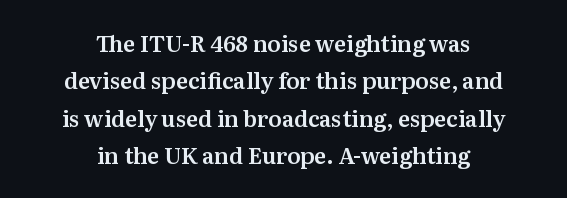
{"italic": "no", "underline": "no", "align": "center", "line_spacing": "normal", "line_spacing_ratio": 1.7, "letter_spacing": "normal", "letter_spacing_em": 0.0, "glyph_px": 22}
